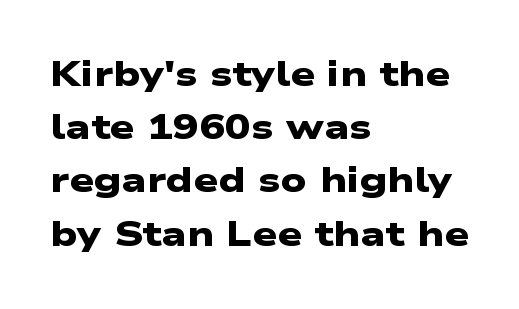
Q: Is the text bold? A: Yes.
Q: Is the typeface a serif or a sans-serif typeface? A: Sans-serif.
Q: Is the text underlined? A: No.
Q: How is the paragraph aligned? A: Left-aligned.
Q: Is the spacing between letters normal or unusually wide? A: Normal.
Q: Is the spacing between lines tight, normal or loose? A: Normal.
Q: Width (condensed, normal, or wide)? A: Wide.
Q: Stroke contrast? A: Low.
Q: x-height? A: Medium.
Q: Monospaced? A: No.
